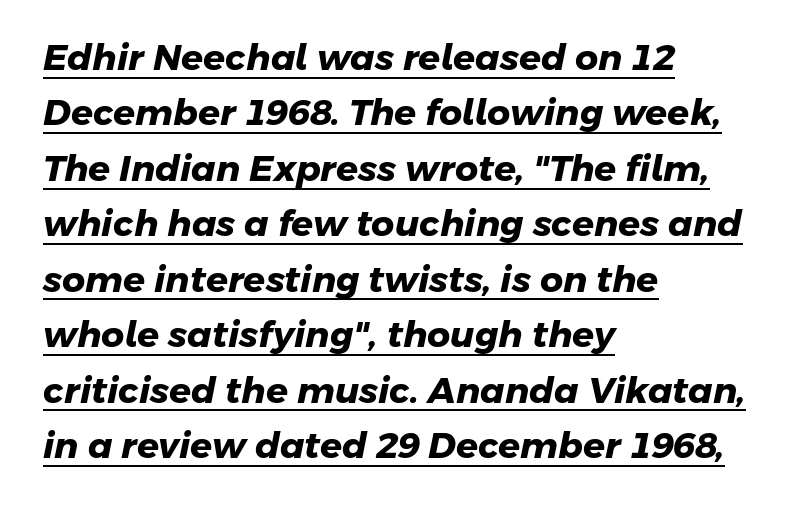
Nothing unusual about the tracking: characters are spaced as the font intends. A typesetter would call this proportional, since set widths differ per character. You can tell from the bare stems that sans-serif type was used. The block of text has a typical density, with ordinary space between rows.
